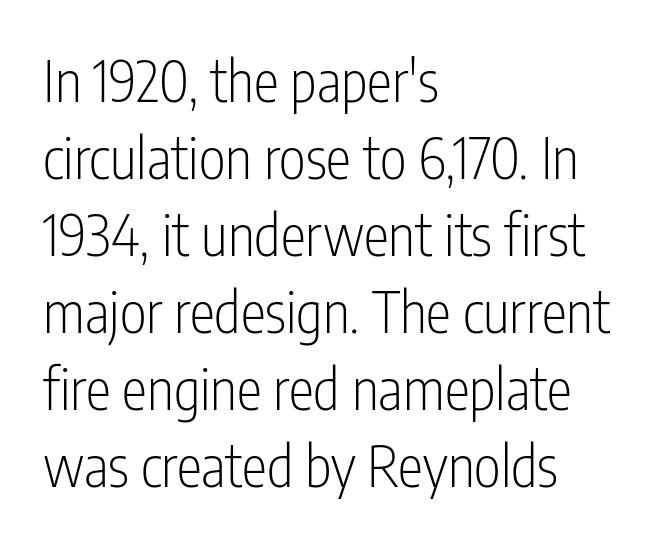
What's the leading like? Ordinary, nothing unusual. Looks like regular typesetting: each glyph gets only the width it needs. The gap between lines stays unmarked. Honestly, the letter spacing is just normal — you wouldn't notice it.
